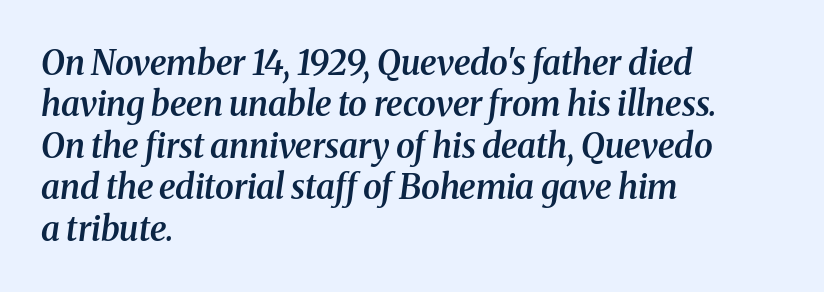
Q: Is the text bold? A: Semi-bold.
Q: Is the text italic (slanted)? A: Yes, it leans right by about 8 degrees.
Q: Is the typeface a serif or a sans-serif typeface? A: Serif.
Q: Is the text underlined? A: No.
Q: How is the paragraph aligned? A: Left-aligned.
Q: Is the spacing between letters normal or unusually wide? A: Normal.
Q: Width (condensed, normal, or wide)? A: Normal.
Q: Stroke contrast? A: Medium.
Q: x-height? A: Medium.
Q: Monospaced? A: No.
